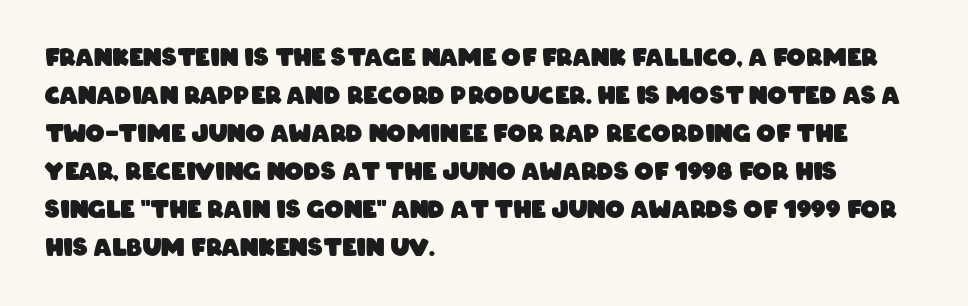
Q: Is the text bold? A: Yes.
Q: Is the text underlined? A: No.
Q: How is the paragraph aligned? A: Left-aligned.
Q: Is the spacing between letters normal or unusually wide? A: Normal.
Q: Is the spacing between lines tight, normal or loose? A: Normal.
